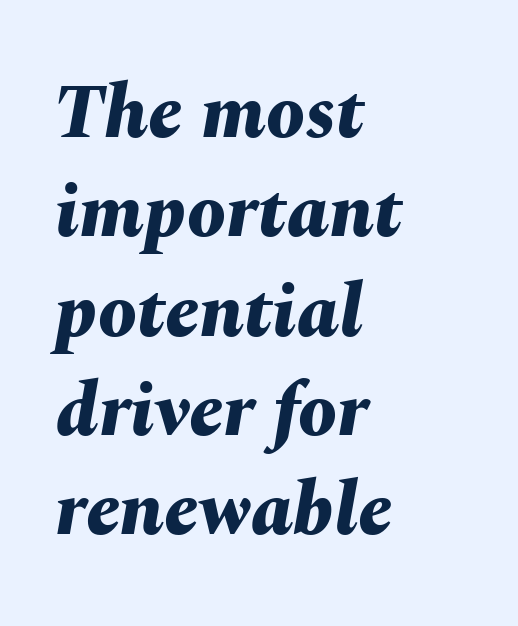
Q: Is the text bold? A: Yes.
Q: Is the text italic (slanted)? A: Yes, it leans right by about 10 degrees.
Q: Is the text underlined? A: No.
Q: How is the paragraph aligned? A: Left-aligned.
Q: Is the spacing between letters normal or unusually wide? A: Normal.
Q: Is the spacing between lines tight, normal or loose? A: Normal.
Q: Width (condensed, normal, or wide)? A: Normal.
Q: Stroke contrast? A: Medium.
Q: x-height? A: Medium.
Q: Monospaced? A: No.
